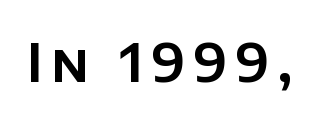
{"serif": "no", "italic": "no", "width": "normal", "stroke_contrast": "low", "x_height": "large", "monospaced": "no", "underline": "no", "glyph_px": 53}
